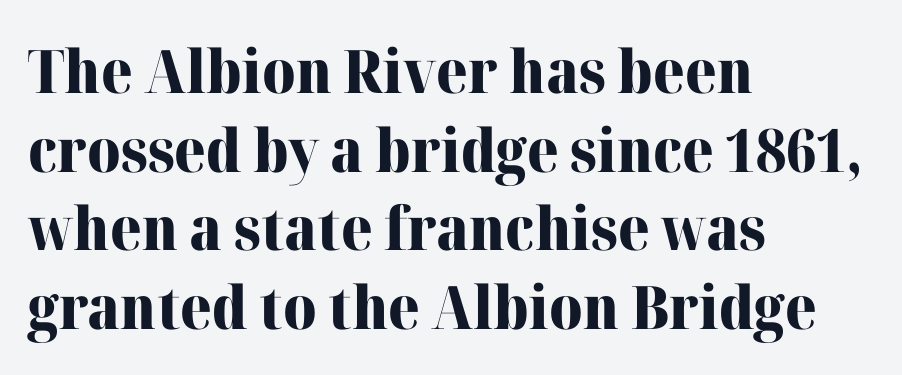
The image shows 60 px heavy serif type, upright; set left-aligned, normal line spacing (1.31x), normal letter spacing, not underlined; high stroke contrast and a medium x-height.
